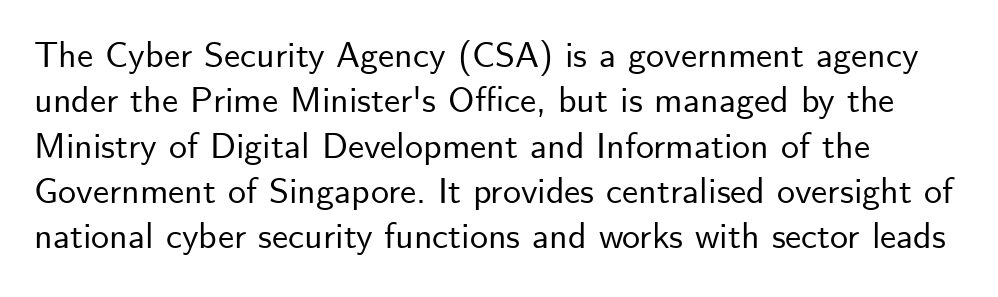
{"serif": "no", "italic": "no", "width": "normal", "stroke_contrast": "low", "x_height": "small", "monospaced": "no", "underline": "no", "align": "left", "line_spacing": "normal", "line_spacing_ratio": 1.26, "letter_spacing": "normal", "letter_spacing_em": 0.0, "glyph_px": 36}
